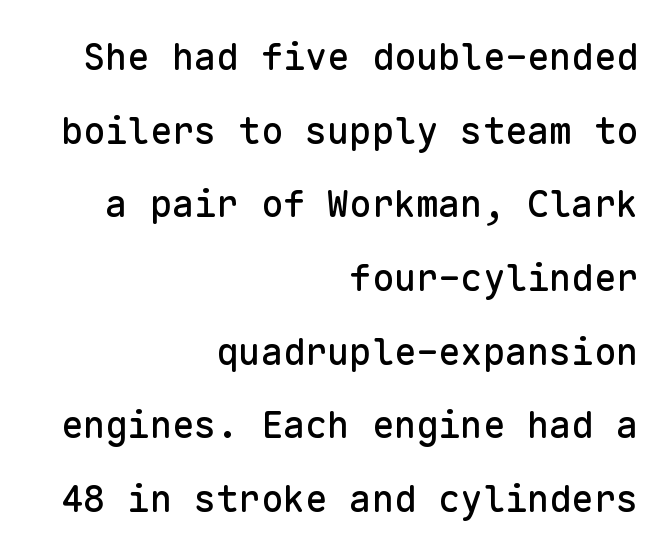
The image shows 37 px sans-serif type, upright, monospaced; set right-aligned, loose line spacing (1.99x), normal letter spacing, not underlined; low stroke contrast and a medium x-height.
